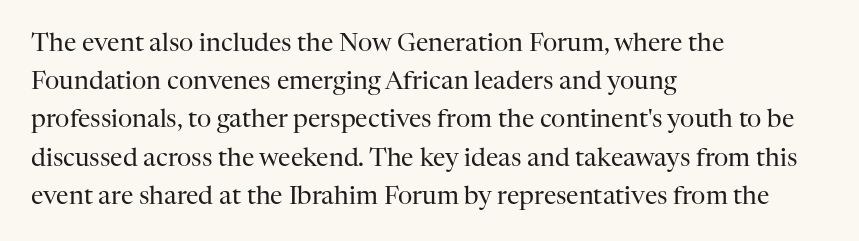
The image shows 25 px text type, upright; set left-aligned, normal line spacing (1.53x), normal letter spacing, not underlined.
